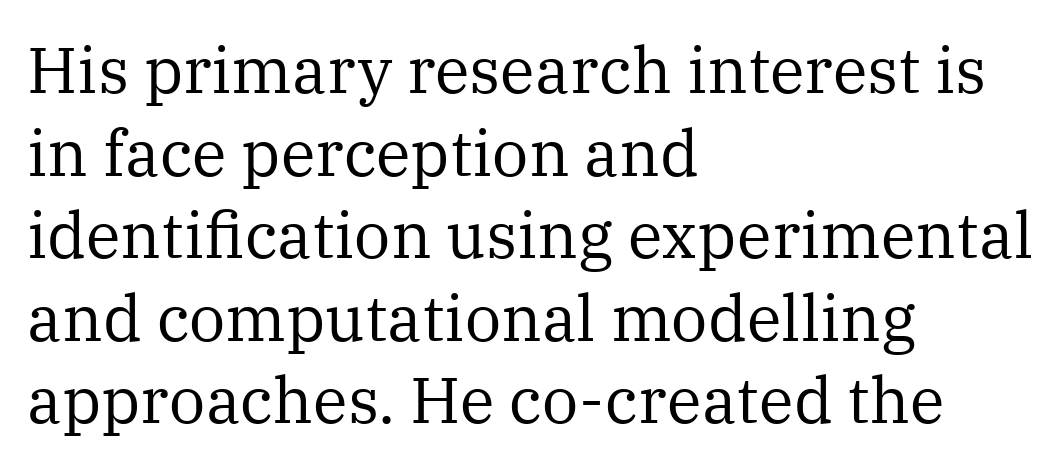
Q: Is the text bold? A: No.
Q: Is the text italic (slanted)? A: No, it is upright.
Q: Is the typeface a serif or a sans-serif typeface? A: Serif.
Q: Is the text underlined? A: No.
Q: How is the paragraph aligned? A: Left-aligned.
Q: Is the spacing between letters normal or unusually wide? A: Normal.
Q: Is the spacing between lines tight, normal or loose? A: Normal.
Q: Width (condensed, normal, or wide)? A: Normal.
Q: Stroke contrast? A: Medium.
Q: x-height? A: Medium.
Q: Monospaced? A: No.
